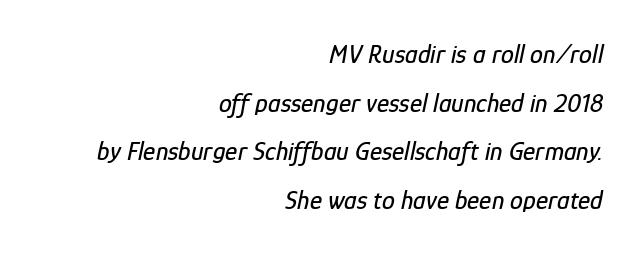
The image shows 26 px text type, italic (leaning right); set right-aligned, line spacing 1.87x, normal letter spacing, not underlined.
